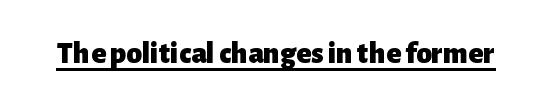
{"serif": "no", "italic": "no", "bold": "yes", "weight": "heavy", "width": "normal", "stroke_contrast": "low", "x_height": "medium", "monospaced": "no", "underline": "yes", "letter_spacing": "normal", "letter_spacing_em": 0.0, "glyph_px": 31}
